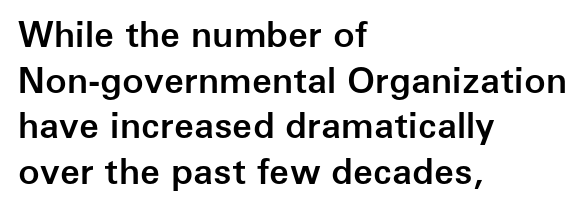
Q: Is the text bold? A: Semi-bold.
Q: Is the text italic (slanted)? A: No, it is upright.
Q: Is the typeface a serif or a sans-serif typeface? A: Sans-serif.
Q: Is the text underlined? A: No.
Q: How is the paragraph aligned? A: Left-aligned.
Q: Is the spacing between letters normal or unusually wide? A: Normal.
Q: Is the spacing between lines tight, normal or loose? A: Normal.
Q: Width (condensed, normal, or wide)? A: Normal.
Q: Stroke contrast? A: Low.
Q: x-height? A: Medium.
Q: Monospaced? A: No.
